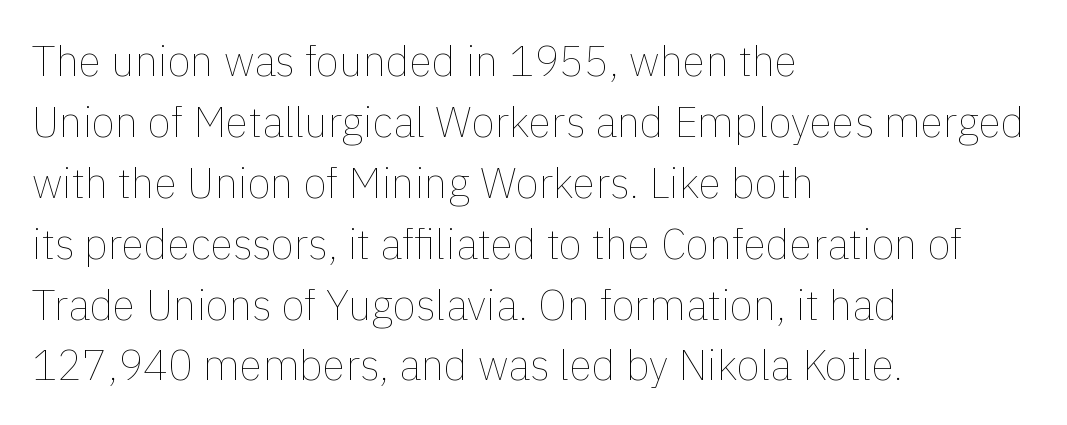
{"italic": "no", "bold": "no", "weight": "thin", "width": "normal", "x_height": "medium", "monospaced": "no", "underline": "no", "align": "left", "line_spacing": "normal", "line_spacing_ratio": 1.45, "letter_spacing": "normal", "letter_spacing_em": 0.0, "glyph_px": 42}
